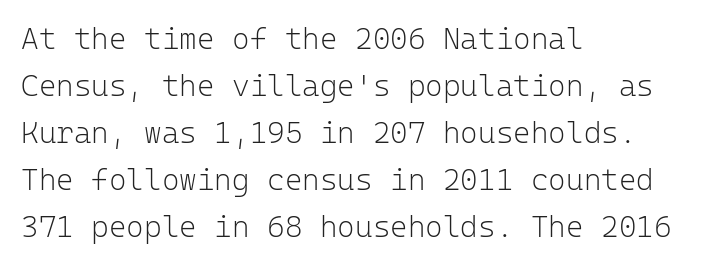
Q: Is the text bold? A: No.
Q: Is the text italic (slanted)? A: No, it is upright.
Q: Is the typeface a serif or a sans-serif typeface? A: Sans-serif.
Q: Is the text underlined? A: No.
Q: How is the paragraph aligned? A: Left-aligned.
Q: Is the spacing between letters normal or unusually wide? A: Normal.
Q: Is the spacing between lines tight, normal or loose? A: Normal.
Q: Width (condensed, normal, or wide)? A: Normal.
Q: Stroke contrast? A: Low.
Q: x-height? A: Medium.
Q: Monospaced? A: Yes.
